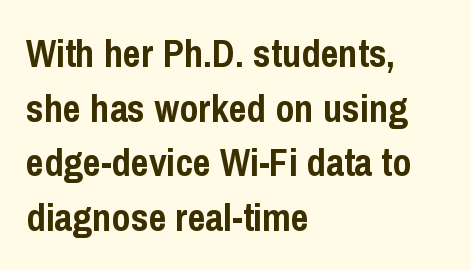
{"serif": "no", "italic": "no", "bold": "yes", "weight": "semibold", "width": "condensed", "stroke_contrast": "low", "x_height": "medium", "monospaced": "no", "underline": "no", "align": "left", "line_spacing": "normal", "line_spacing_ratio": 1.4, "letter_spacing": "normal", "letter_spacing_em": 0.0, "glyph_px": 39}
